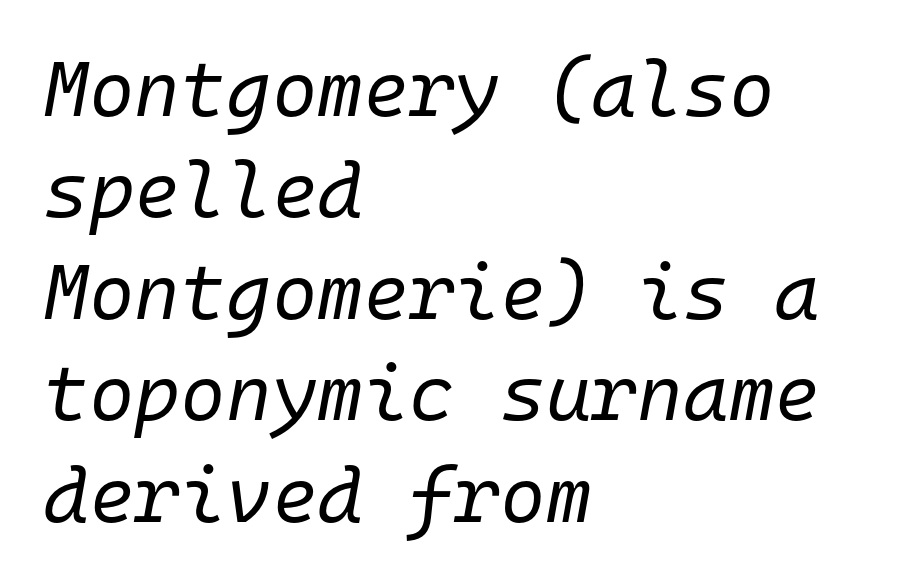
{"italic": "yes", "lean": "right", "slant_degrees": 10, "bold": "no", "weight": "regular", "width": "normal", "stroke_contrast": "low", "x_height": "medium", "monospaced": "yes", "underline": "no", "align": "left", "line_spacing": "normal", "line_spacing_ratio": 1.3, "letter_spacing": "normal", "letter_spacing_em": 0.0, "glyph_px": 78}
